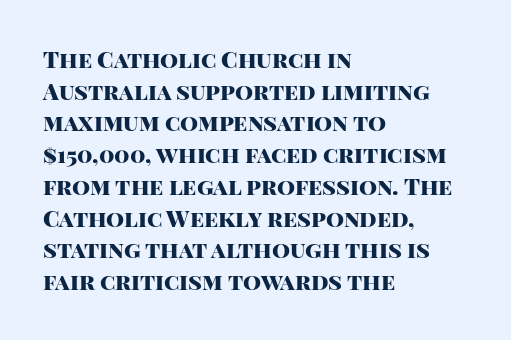
The image shows 23 px bold type, upright; set left-aligned, normal line spacing (1.38x), normal letter spacing, not underlined.
